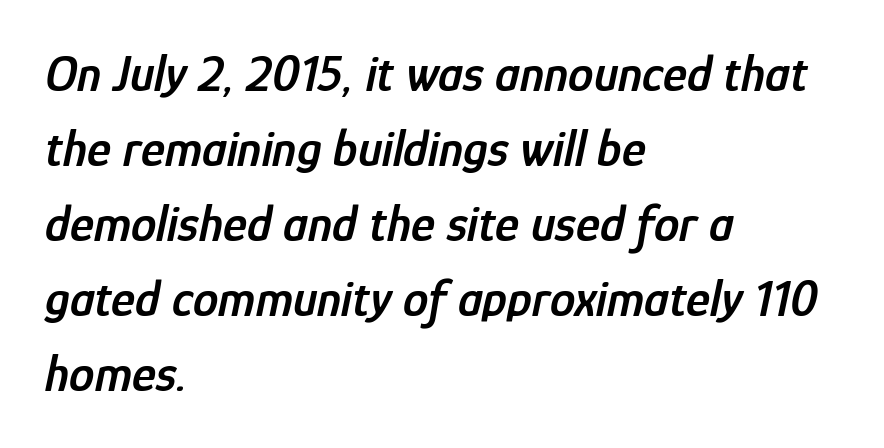
{"italic": "yes", "lean": "right", "slant_degrees": 12, "bold": "semi", "weight": "semibold", "width": "condensed", "stroke_contrast": "low", "x_height": "medium", "monospaced": "no", "underline": "no", "align": "left", "line_spacing": "normal", "line_spacing_ratio": 1.47, "letter_spacing": "normal", "letter_spacing_em": 0.0, "glyph_px": 51}
